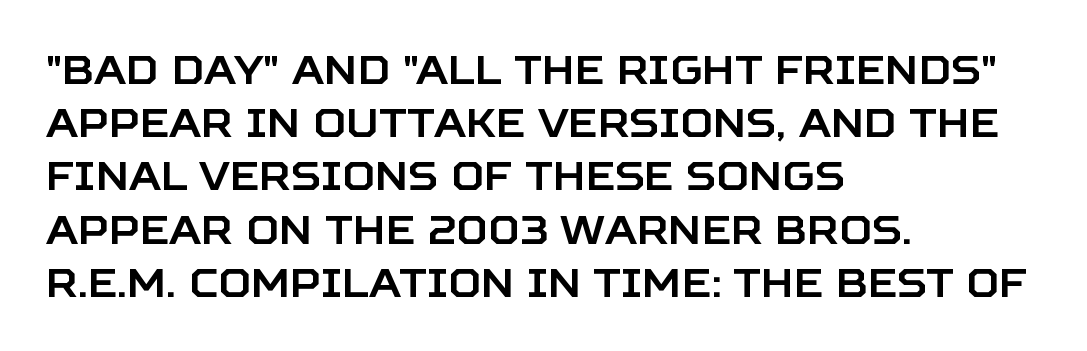
Horizontally, the lines are justified to the leading edge only. A bare baseline throughout the passage. Letterform terminals end flat and unadorned throughout the passage. Every character sits straight up, as roman type does. The passage shown has conventional tracking throughout.
